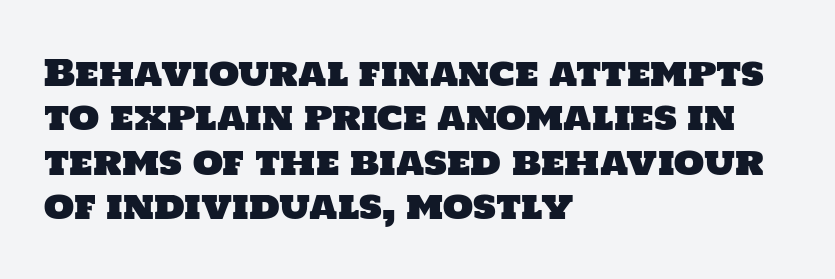
Q: Is the typeface a serif or a sans-serif typeface? A: Sans-serif.
Q: Is the text underlined? A: No.
Q: How is the paragraph aligned? A: Left-aligned.
Q: Is the spacing between letters normal or unusually wide? A: Normal.
Q: Is the spacing between lines tight, normal or loose? A: Normal.
Q: Width (condensed, normal, or wide)? A: Normal.
Q: Stroke contrast? A: Low.
Q: x-height? A: Large.
Q: Monospaced? A: No.
